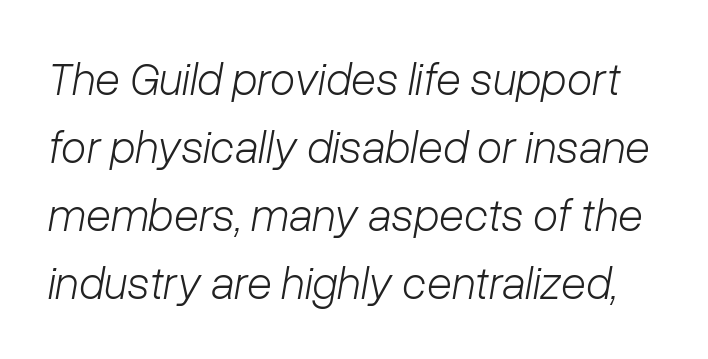
Does extra space separate the letters? No, they use regular spacing. Spacing verdict: proportional, widths tailored to each character. Stroke mass is kept to a normal reading level or below. Does the leading feel generous? No, just average. The foot of each line stays bare and open.
